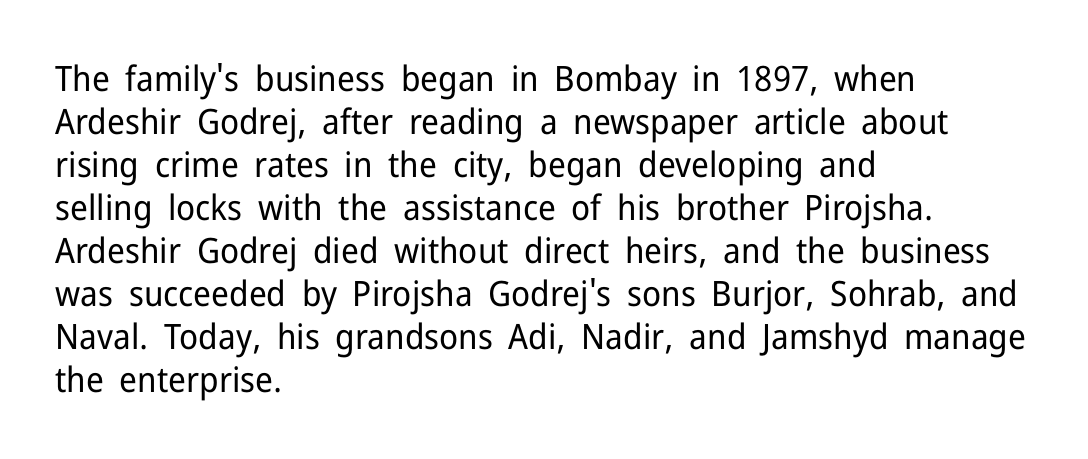
The face used here is rendered with its standard letterfit. The text block is weighted toward the left margin, trailing off unevenly rightward. Letters rest on an invisible, unmarked baseline. Nope, no serifs anywhere on these letters.
